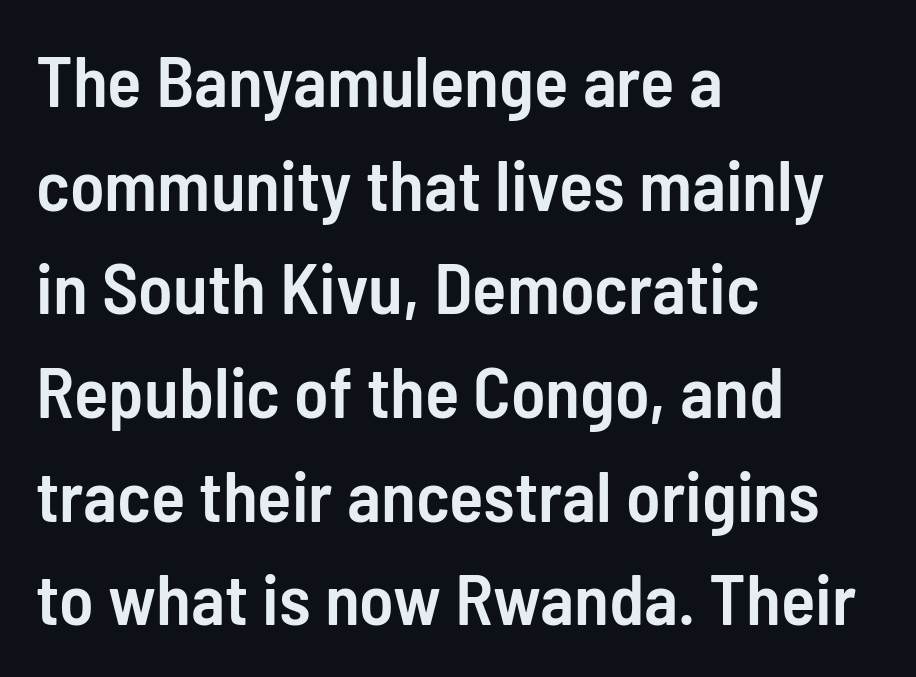
Q: Is the text bold? A: Semi-bold.
Q: Is the text italic (slanted)? A: No, it is upright.
Q: Is the typeface a serif or a sans-serif typeface? A: Sans-serif.
Q: Is the text underlined? A: No.
Q: How is the paragraph aligned? A: Left-aligned.
Q: Is the spacing between letters normal or unusually wide? A: Normal.
Q: Is the spacing between lines tight, normal or loose? A: Normal.
Q: Width (condensed, normal, or wide)? A: Condensed.
Q: Stroke contrast? A: Low.
Q: x-height? A: Medium.
Q: Monospaced? A: No.
